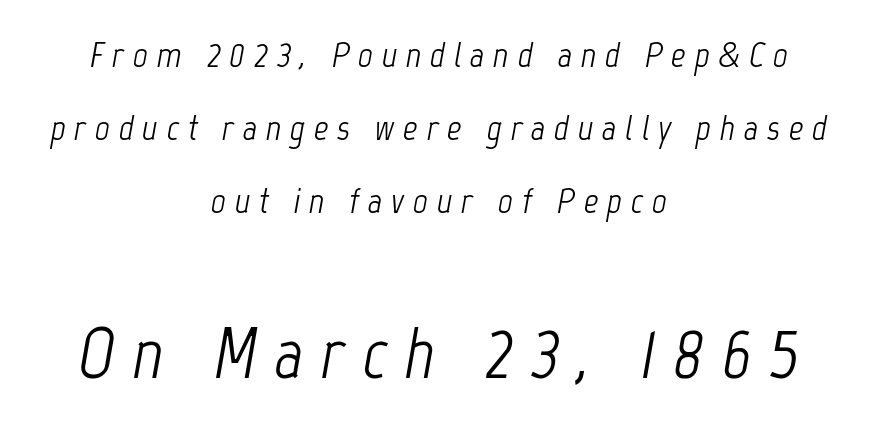
The typography opts for an oblique posture over an upright one. The passage shown is not underscored anywhere. Each line is balanced around a shared central axis. These lines are rendered in a variable-pitch font.
